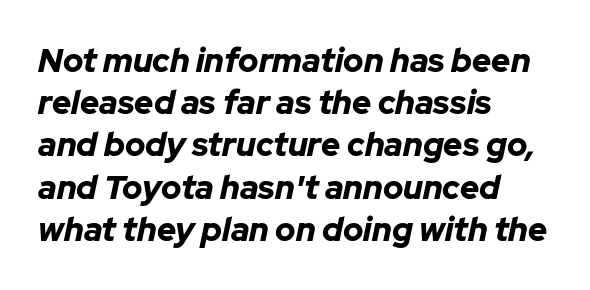
{"italic": "yes", "lean": "right", "slant_degrees": 12, "bold": "yes", "weight": "bold", "width": "normal", "stroke_contrast": "low", "x_height": "medium", "monospaced": "no", "underline": "no", "align": "left", "line_spacing": "normal", "line_spacing_ratio": 1.28, "letter_spacing": "normal", "letter_spacing_em": 0.0, "glyph_px": 33}
